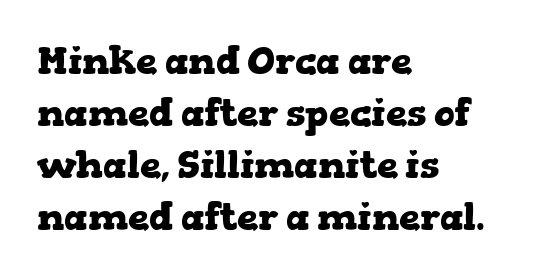
{"serif": "yes", "italic": "no", "bold": "yes", "weight": "heavy", "width": "wide", "stroke_contrast": "low", "x_height": "medium", "monospaced": "no", "underline": "no", "align": "left", "line_spacing": "normal", "line_spacing_ratio": 1.37, "letter_spacing": "normal", "letter_spacing_em": 0.0, "glyph_px": 38}
